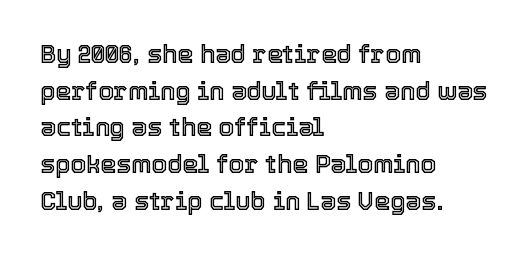
The letters stand straight up with perfectly vertical stems. The tracking reads as untouched default to a designer's eye. Vertical spacing — default. All the whitespace from short lines collects on the right. Bare-footed words on every line.
